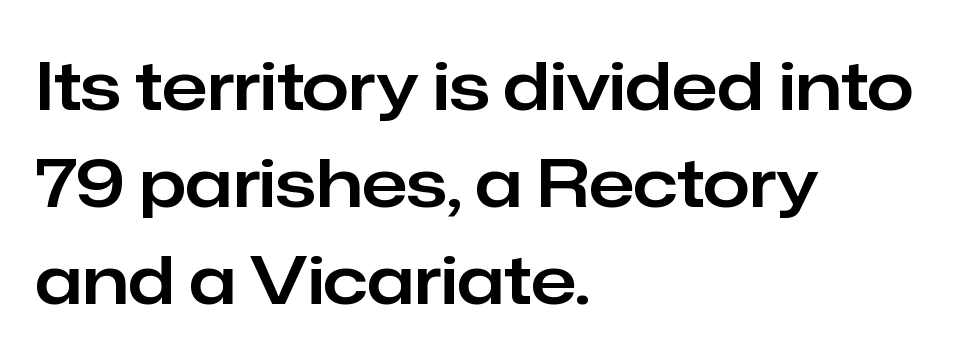
The image shows 67 px sans-serif type, upright; set left-aligned, normal line spacing (1.45x), normal letter spacing, not underlined; low stroke contrast and a medium x-height.
